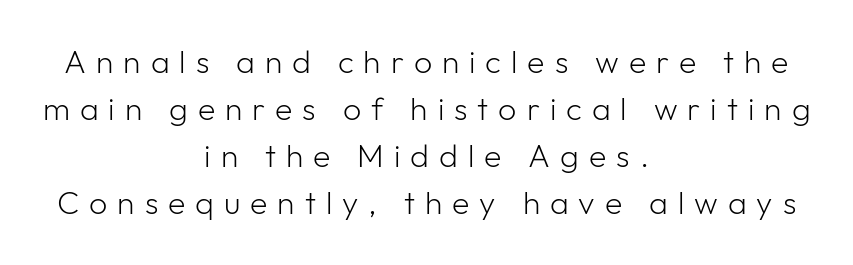
{"serif": "no", "italic": "no", "bold": "no", "weight": "light", "width": "normal", "stroke_contrast": "low", "x_height": "medium", "monospaced": "no", "underline": "no", "align": "center", "line_spacing": "normal", "line_spacing_ratio": 1.47, "letter_spacing": "wide", "letter_spacing_em": 0.31, "glyph_px": 32}
